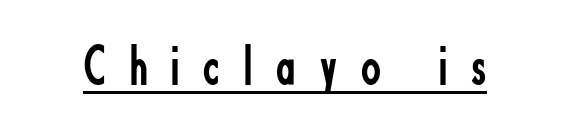
Q: Is the text bold? A: No.
Q: Is the text italic (slanted)? A: No, it is upright.
Q: Is the typeface a serif or a sans-serif typeface? A: Sans-serif.
Q: Is the text underlined? A: Yes.
Q: Is the spacing between letters normal or unusually wide? A: Unusually wide.
Q: Width (condensed, normal, or wide)? A: Condensed.
Q: Stroke contrast? A: Low.
Q: x-height? A: Small.
Q: Monospaced? A: No.
